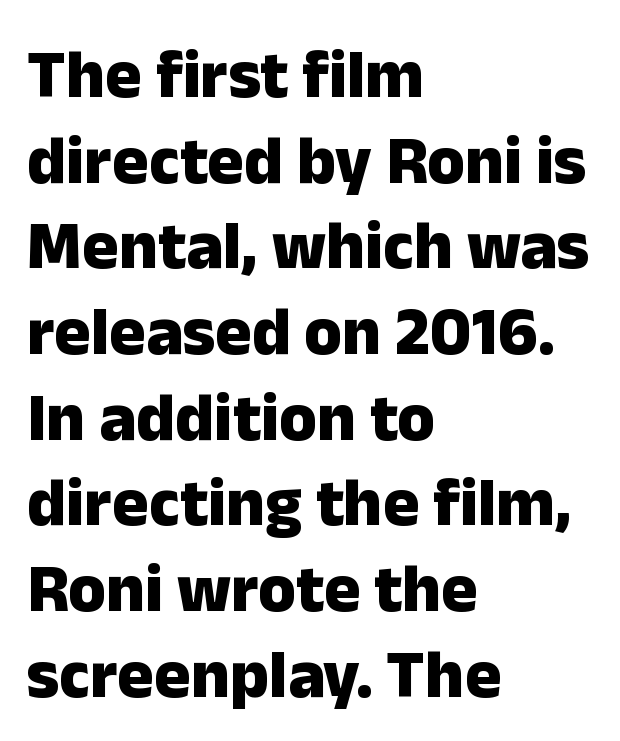
Q: Is the text bold? A: Yes.
Q: Is the text italic (slanted)? A: No, it is upright.
Q: Is the typeface a serif or a sans-serif typeface? A: Sans-serif.
Q: Is the text underlined? A: No.
Q: How is the paragraph aligned? A: Left-aligned.
Q: Is the spacing between letters normal or unusually wide? A: Normal.
Q: Is the spacing between lines tight, normal or loose? A: Normal.
Q: Width (condensed, normal, or wide)? A: Normal.
Q: Stroke contrast? A: Low.
Q: x-height? A: Medium.
Q: Monospaced? A: No.
